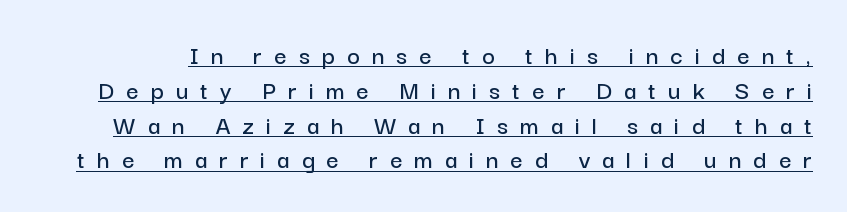
Q: Is the text italic (slanted)? A: No, it is upright.
Q: Is the text underlined? A: Yes.
Q: Is the spacing between letters normal or unusually wide? A: Unusually wide.
Q: Is the spacing between lines tight, normal or loose? A: Normal.
